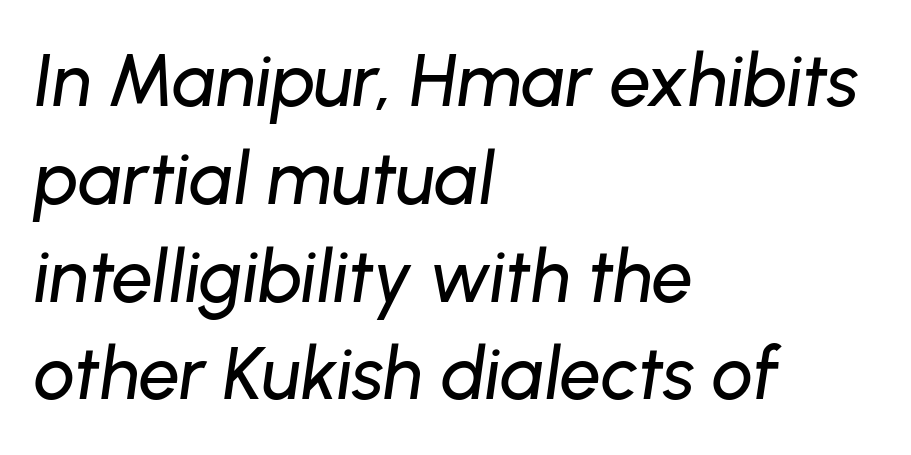
The image shows 73 px text type, italic (leaning right); set left-aligned, normal line spacing (1.34x), normal letter spacing, not underlined; low stroke contrast and a medium x-height.
